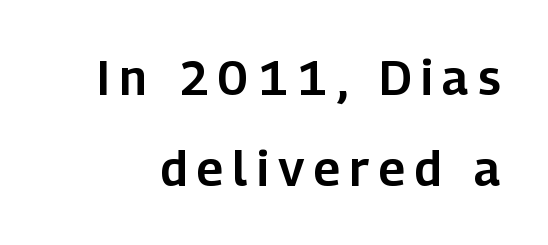
The line texture is sparse and dotted thanks to wide tracking. Clear beneath every line of the passage. Each letter keeps its own natural width here, so spacing adapts to shape. The font family rendered here belongs to the sans-serif group.
